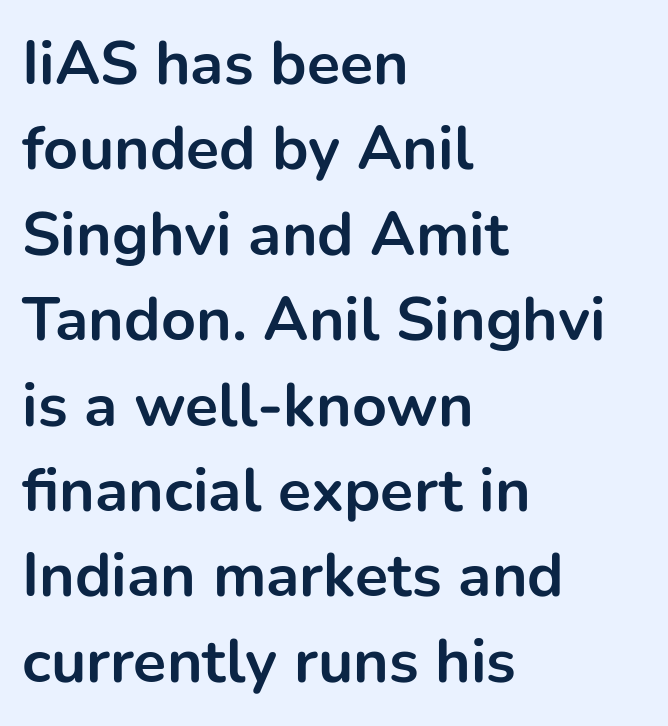
{"serif": "no", "italic": "no", "bold": "yes", "weight": "bold", "width": "normal", "stroke_contrast": "low", "x_height": "medium", "monospaced": "no", "underline": "no", "align": "left", "line_spacing": "normal", "line_spacing_ratio": 1.4, "letter_spacing": "normal", "letter_spacing_em": 0.0, "glyph_px": 61}
